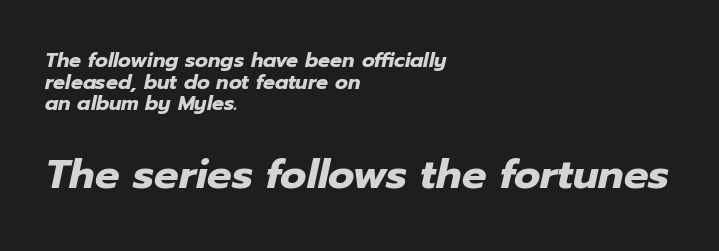
{"italic": "yes", "lean": "right", "slant_degrees": 12, "bold": "yes", "weight": "heavy", "width": "normal", "stroke_contrast": "low", "x_height": "medium", "monospaced": "no", "underline": "no", "align": "left", "line_spacing": "tight", "line_spacing_ratio": 1.08, "letter_spacing": "normal", "letter_spacing_em": 0.0, "larger_block": "second", "size_ratio": 2.05, "glyph_px": 41}
